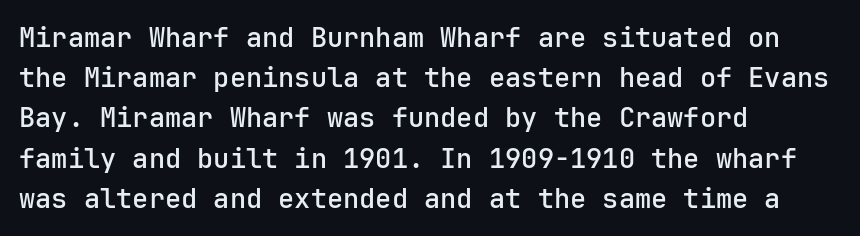
{"italic": "no", "underline": "no", "align": "left", "line_spacing": "normal", "line_spacing_ratio": 1.49, "letter_spacing": "normal", "letter_spacing_em": 0.0, "glyph_px": 27}
